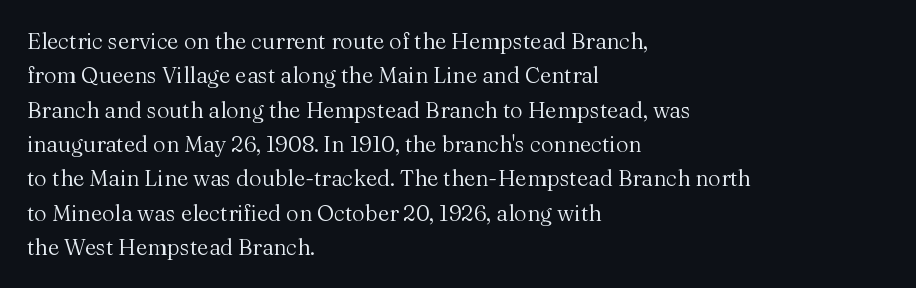
The specimen reads as upright at a glance. Is the stroke heavy? The answer is a plain regular-or-lighter. Clear beneath every line of the passage. Notice how descenders clear the ascenders below comfortably — that's standard leading.
